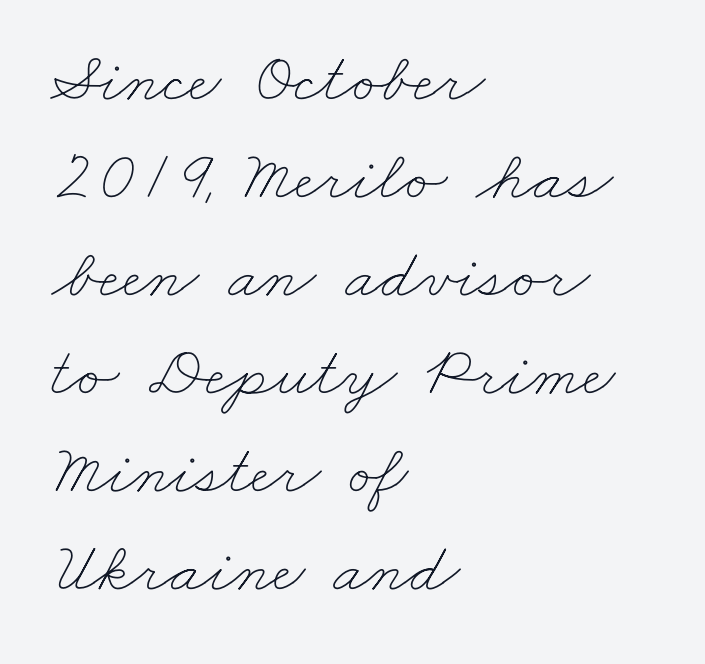
Alignment: flush left. Words appear dense and cohesive because spacing is normal. The passage shown is not underscored anywhere. The rendering uses natural spacing where letterforms have individual widths.
